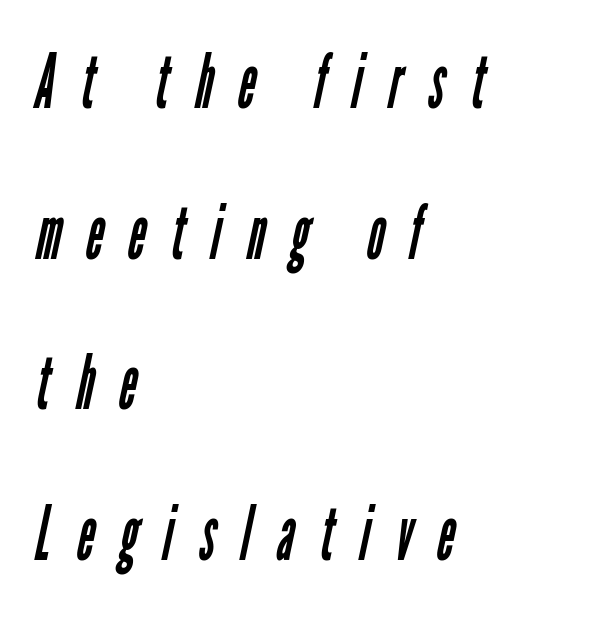
{"serif": "no", "bold": "no", "weight": "regular", "width": "condensed", "stroke_contrast": "low", "x_height": "medium", "monospaced": "no", "underline": "no", "align": "left", "line_spacing": "loose", "line_spacing_ratio": 2.01, "letter_spacing": "wide", "letter_spacing_em": 0.34, "glyph_px": 75}
